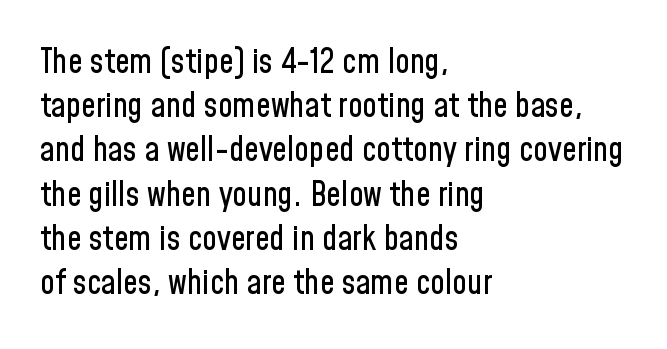
Q: Is the text italic (slanted)? A: No, it is upright.
Q: Is the typeface a serif or a sans-serif typeface? A: Sans-serif.
Q: Is the text underlined? A: No.
Q: How is the paragraph aligned? A: Left-aligned.
Q: Is the spacing between letters normal or unusually wide? A: Normal.
Q: Is the spacing between lines tight, normal or loose? A: Normal.
Q: Width (condensed, normal, or wide)? A: Condensed.
Q: Stroke contrast? A: Low.
Q: x-height? A: Medium.
Q: Monospaced? A: No.
